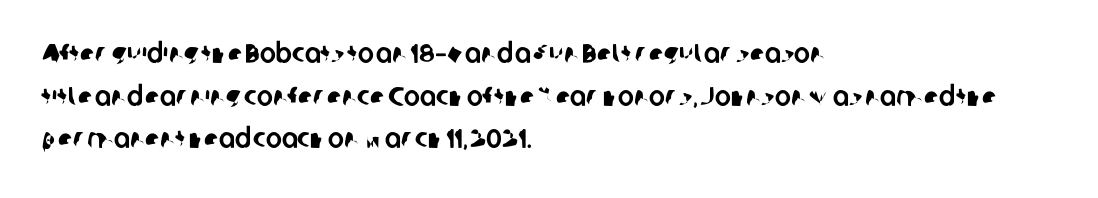
Q: Is the text underlined? A: No.
Q: How is the paragraph aligned? A: Left-aligned.
Q: Is the spacing between letters normal or unusually wide? A: Normal.
Q: Is the spacing between lines tight, normal or loose? A: Normal.
